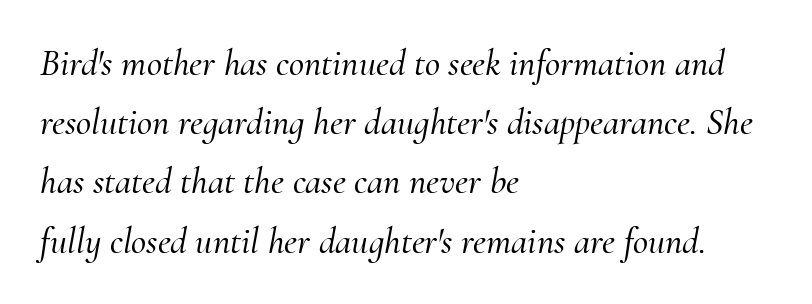
Caption: multi-line text, flush left, ragged right. The letterforms sit shoulder to shoulder at normal distance. Letterform terminals end in serifs throughout the passage. No word sits above an underline. Proportional: the letters do not fall into vertical columns.
